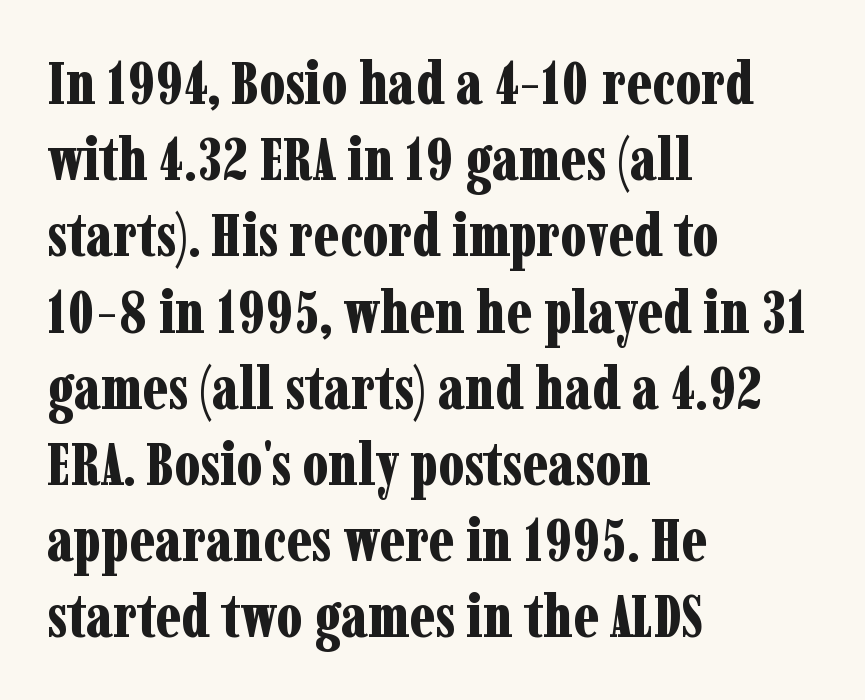
The image shows 60 px bold, condensed serif type, upright; set left-aligned, normal line spacing (1.27x), normal letter spacing, not underlined; low stroke contrast and a medium x-height.
